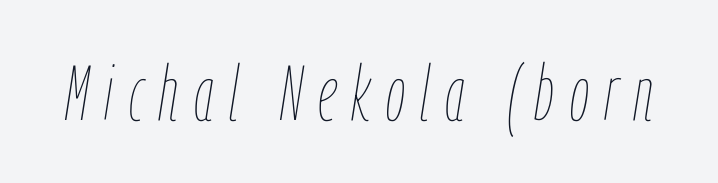
The image shows 77 px thin, condensed type, italic (leaning right); set unusually wide letter spacing (+0.2 em), not underlined; low stroke contrast and a medium x-height.
